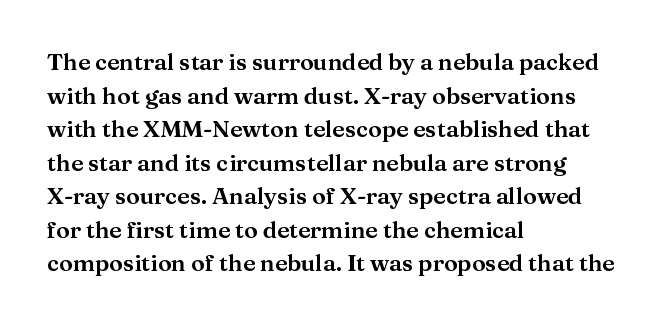
Notice how the passage keeps a crisp vertical edge on the left only. Ascenders rise straight up at ninety degrees. The passage shown is not underscored anywhere. Tracking value appears to be zero — textbook default spacing.
